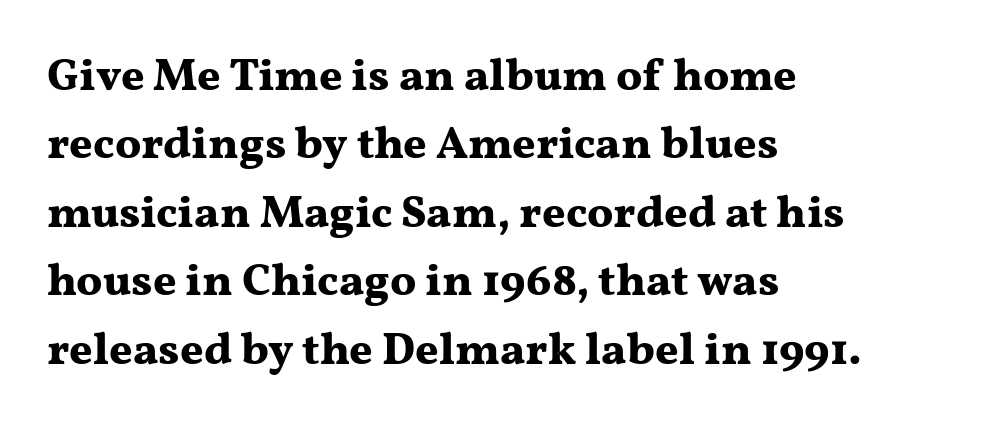
Compared with typical paragraphs, the rows here are spaced about the same. The specimen reads as upright at a glance. Just letters on the line, the space beneath them empty. Characters follow at the spacing the type designer built in.
